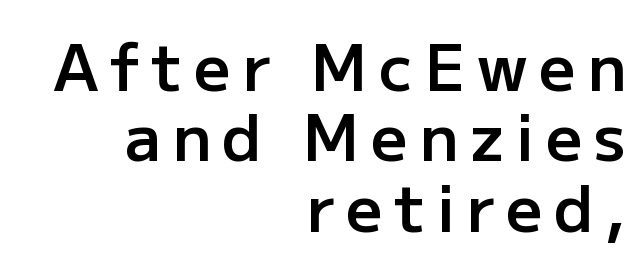
{"serif": "no", "italic": "no", "bold": "semi", "weight": "semibold", "width": "normal", "stroke_contrast": "low", "x_height": "medium", "monospaced": "no", "underline": "no", "align": "right", "line_spacing": "tight", "line_spacing_ratio": 1.1, "glyph_px": 64}
